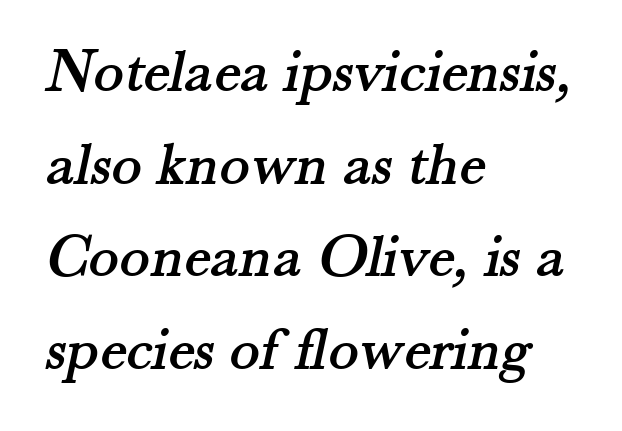
This rendering features lettering with no underline. Proportional: the letters do not fall into vertical columns. Yep, those are serifs on the letters. The rag falls on the right side of this text block.
